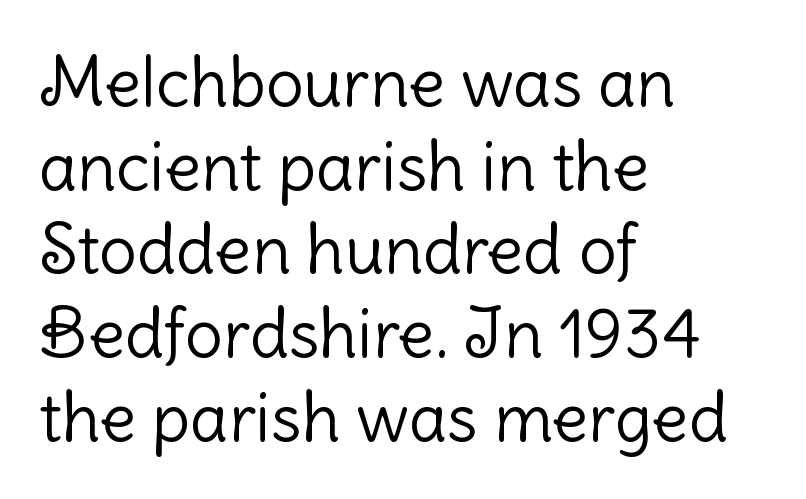
The image shows 67 px light sans-serif type, upright; set left-aligned, normal line spacing (1.25x), normal letter spacing, not underlined; low stroke contrast and a medium x-height.
